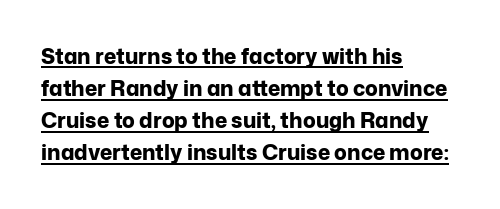
Q: Is the text bold? A: Yes.
Q: Is the text italic (slanted)? A: No, it is upright.
Q: Is the text underlined? A: Yes.
Q: How is the paragraph aligned? A: Left-aligned.
Q: Is the spacing between letters normal or unusually wide? A: Normal.
Q: Is the spacing between lines tight, normal or loose? A: Normal.
